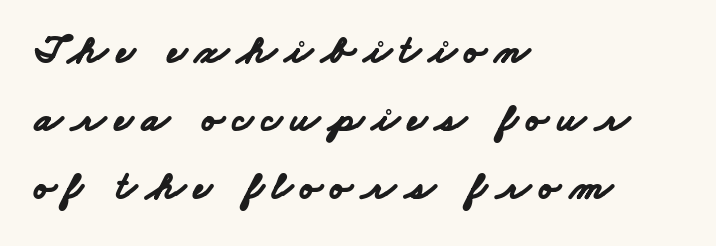
{"serif": "no", "bold": "yes", "weight": "bold", "width": "wide", "stroke_contrast": "low", "x_height": "small", "monospaced": "no", "underline": "no", "align": "left", "line_spacing": "normal", "line_spacing_ratio": 1.7, "letter_spacing": "wide", "letter_spacing_em": 0.22, "glyph_px": 40}
